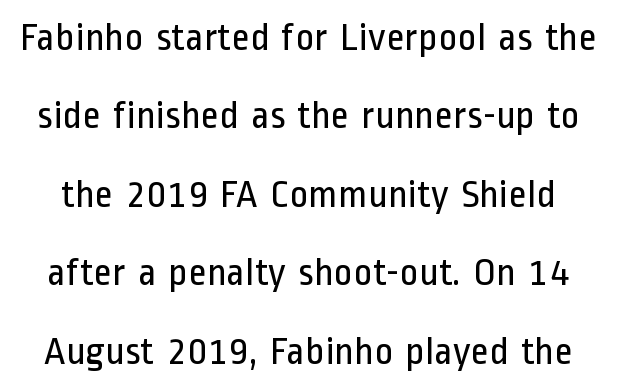
Reading down the column, the eye jumps a long way to each next line. This is sans-serif lettering, the kind often seen on screens and signage. Has an underline been added? It has not. Is there any slant? The stems are plumb.
